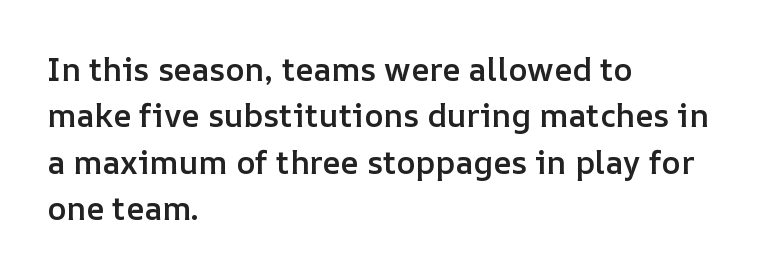
Here the designer chose a conventional face with non-uniform glyph widths. Rows of type keep a routine distance in the vertical direction. The glyphs are unaccompanied by any horizontal stroke below them. The specimen reads as upright at a glance. The paragraph shown leans on its left margin. Firm but not heavy-handed strokes: this text is semibold.
